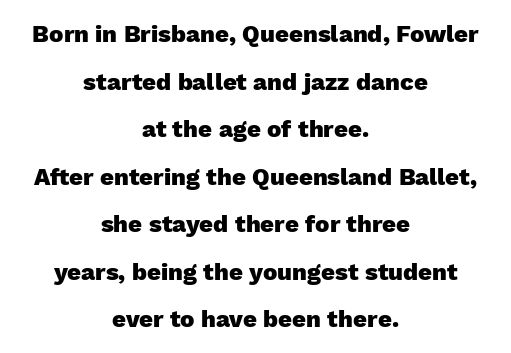
Q: Is the text bold? A: Yes.
Q: Is the text italic (slanted)? A: No, it is upright.
Q: Is the text underlined? A: No.
Q: How is the paragraph aligned? A: Centered.
Q: Is the spacing between letters normal or unusually wide? A: Normal.
Q: Is the spacing between lines tight, normal or loose? A: Loose.
